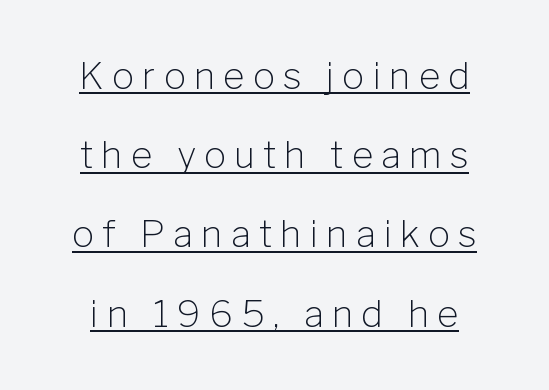
The image shows 37 px light sans-serif type, upright; set loose line spacing (2.14x), unusually wide letter spacing (+0.22 em), underlined; low stroke contrast and a medium x-height.
